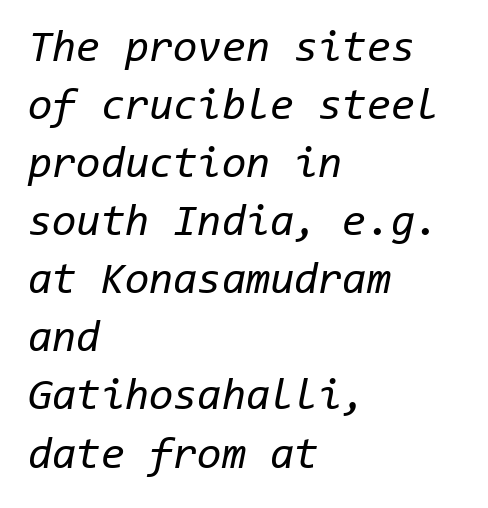
The image shows 44 px regular-weight type, italic (leaning right), monospaced; set left-aligned, normal line spacing (1.32x), normal letter spacing, not underlined; low stroke contrast and a medium x-height.
